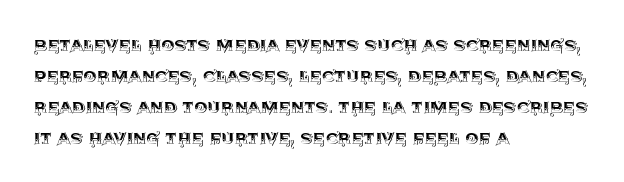
Does the copy run flush right? No — it runs flush left. The specimen reads as upright at a glance. Between one letter and the next there's only the usual sliver of space. The designer left line spacing at the default.
